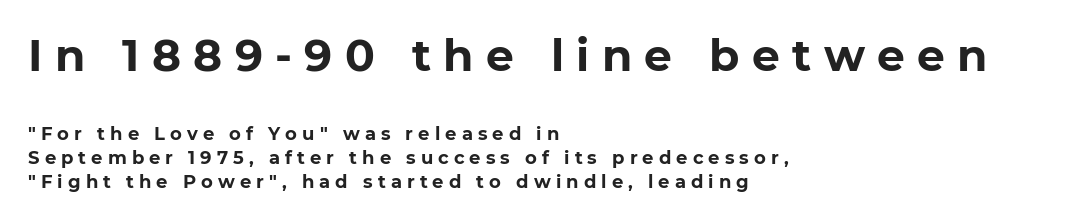
The image shows 44 px bold sans-serif type, upright; set left-aligned, normal line spacing (1.34x), unusually wide letter spacing (+0.28 em), not underlined; the first (top) block is 2.44x larger; low stroke contrast and a medium x-height.
